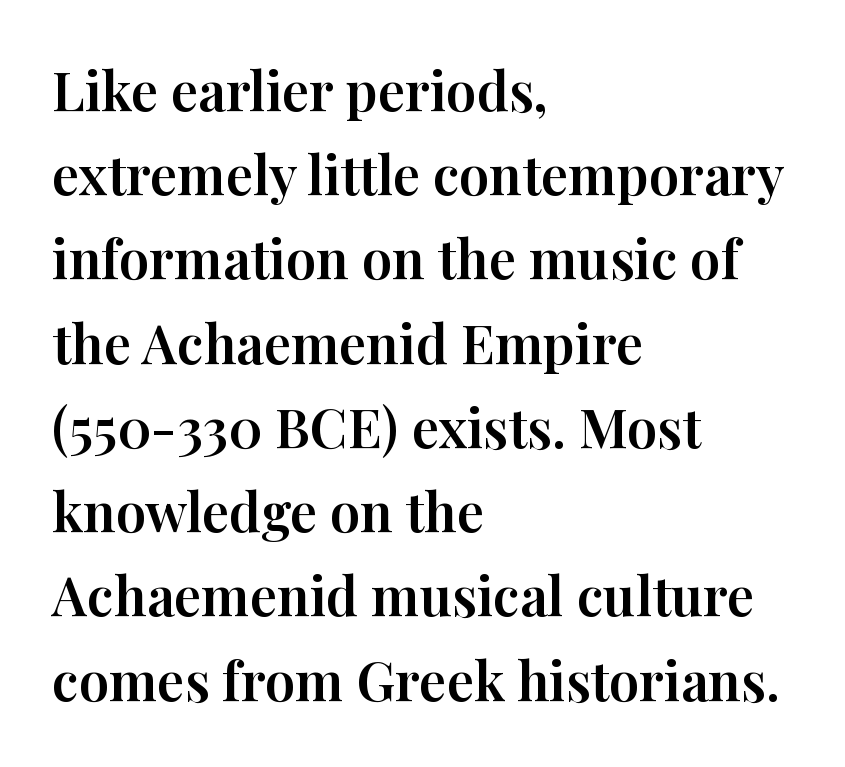
Q: Is the text italic (slanted)? A: No, it is upright.
Q: Is the typeface a serif or a sans-serif typeface? A: Serif.
Q: Is the text underlined? A: No.
Q: How is the paragraph aligned? A: Left-aligned.
Q: Is the spacing between letters normal or unusually wide? A: Normal.
Q: Is the spacing between lines tight, normal or loose? A: Normal.
Q: Width (condensed, normal, or wide)? A: Normal.
Q: Stroke contrast? A: High.
Q: x-height? A: Medium.
Q: Monospaced? A: No.
